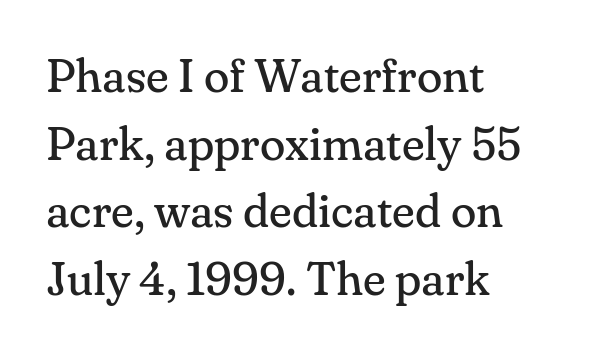
The image shows 47 px regular-weight serif type, upright; set left-aligned, normal line spacing (1.44x), normal letter spacing, not underlined; medium stroke contrast and a small x-height.
